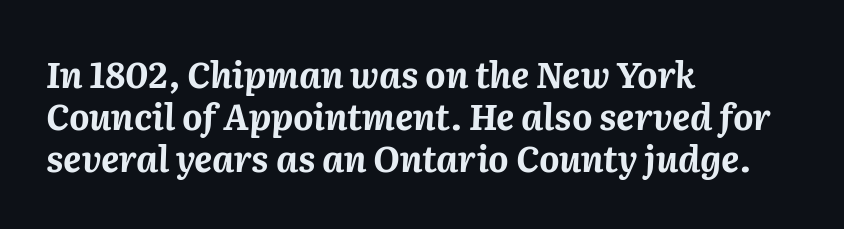
{"italic": "yes", "lean": "right", "slant_degrees": 2, "bold": "yes", "weight": "bold", "width": "normal", "stroke_contrast": "medium", "x_height": "medium", "monospaced": "no", "underline": "no", "align": "left", "line_spacing_ratio": 1.2, "letter_spacing": "normal", "letter_spacing_em": 0.0, "glyph_px": 35}
